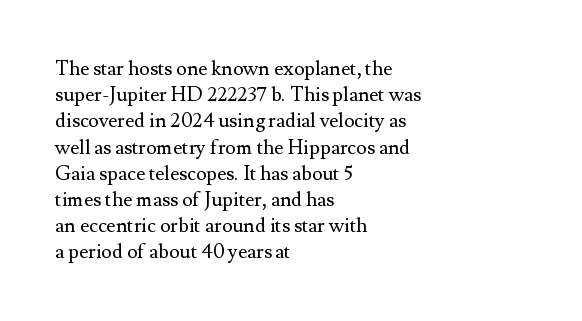
Q: Is the text bold? A: No.
Q: Is the text italic (slanted)? A: No, it is upright.
Q: Is the text underlined? A: No.
Q: How is the paragraph aligned? A: Left-aligned.
Q: Is the spacing between letters normal or unusually wide? A: Normal.
Q: Is the spacing between lines tight, normal or loose? A: Normal.
